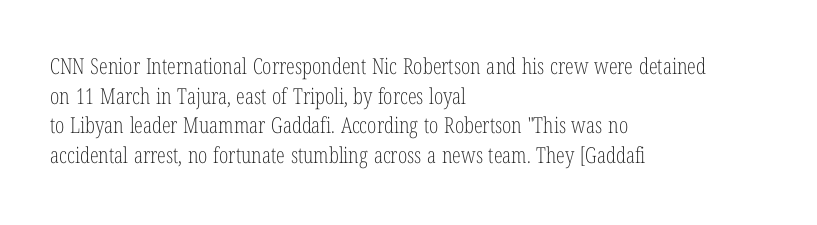
{"italic": "no", "bold": "no", "underline": "no", "align": "left", "line_spacing": "normal", "line_spacing_ratio": 1.35, "letter_spacing": "normal", "letter_spacing_em": 0.0, "glyph_px": 22}
